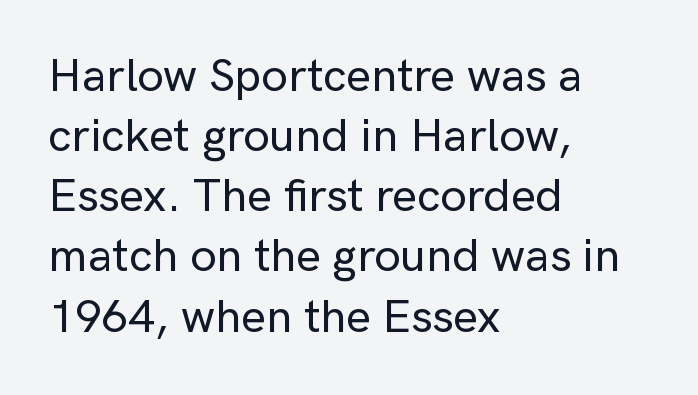
Q: Is the text italic (slanted)? A: No, it is upright.
Q: Is the typeface a serif or a sans-serif typeface? A: Sans-serif.
Q: Is the text underlined? A: No.
Q: How is the paragraph aligned? A: Left-aligned.
Q: Is the spacing between letters normal or unusually wide? A: Normal.
Q: Is the spacing between lines tight, normal or loose? A: Normal.
Q: Width (condensed, normal, or wide)? A: Normal.
Q: Stroke contrast? A: Low.
Q: x-height? A: Medium.
Q: Monospaced? A: No.
